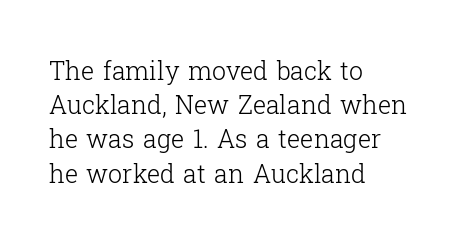
The image shows 25 px text type, upright; set left-aligned, normal line spacing (1.37x), normal letter spacing, not underlined.
